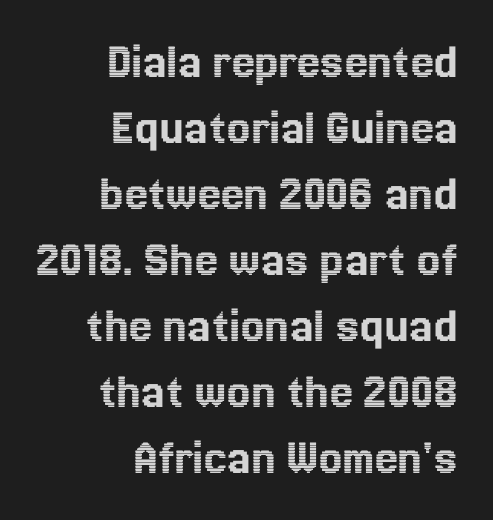
A typesetter would call this zero additional tracking. This sample has the flowing, uneven cadence of proportional lettering. Each new line begins a customary step beneath the previous one. Italic? Not at all — the glyphs are vertical. Anything drawn beneath the words? Only blank space. This sample is right-justified, so line beginnings fall wherever the words allow.
